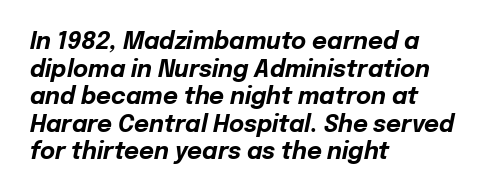
{"italic": "yes", "lean": "right", "slant_degrees": 12, "bold": "yes", "underline": "no", "align": "left", "line_spacing_ratio": 1.2, "letter_spacing": "normal", "letter_spacing_em": 0.0, "glyph_px": 23}
